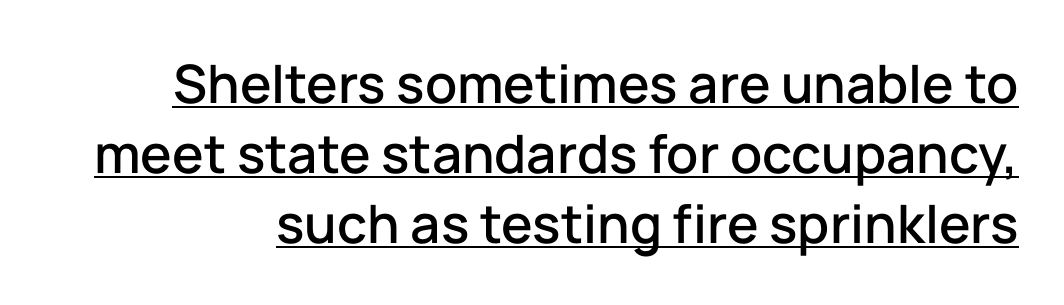
Q: Is the text italic (slanted)? A: No, it is upright.
Q: Is the typeface a serif or a sans-serif typeface? A: Sans-serif.
Q: Is the text underlined? A: Yes.
Q: Is the spacing between letters normal or unusually wide? A: Normal.
Q: Is the spacing between lines tight, normal or loose? A: Normal.
Q: Width (condensed, normal, or wide)? A: Normal.
Q: Stroke contrast? A: Low.
Q: x-height? A: Medium.
Q: Monospaced? A: No.
